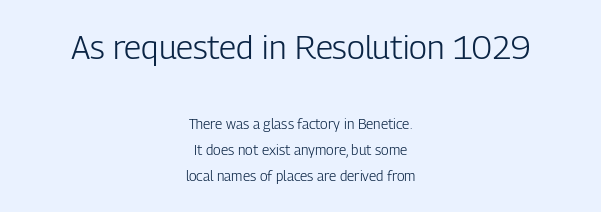
Q: Is the text bold? A: No.
Q: Is the text italic (slanted)? A: No, it is upright.
Q: Is the typeface a serif or a sans-serif typeface? A: Sans-serif.
Q: Is the text underlined? A: No.
Q: How is the paragraph aligned? A: Centered.
Q: Is the spacing between letters normal or unusually wide? A: Normal.
Q: Which block of text is set in a larger size, the first (top) or the second (bottom)? A: The first (top) one.
Q: Width (condensed, normal, or wide)? A: Condensed.
Q: Stroke contrast? A: Low.
Q: x-height? A: Medium.
Q: Monospaced? A: No.
